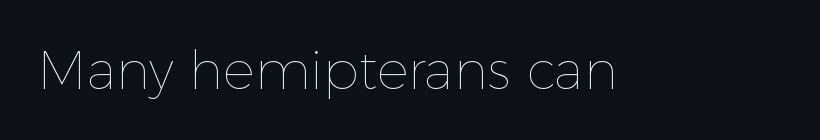
Q: Is the text bold? A: No.
Q: Is the text italic (slanted)? A: No, it is upright.
Q: Is the text underlined? A: No.
Q: Is the spacing between letters normal or unusually wide? A: Normal.
Q: Width (condensed, normal, or wide)? A: Normal.
Q: x-height? A: Medium.
Q: Monospaced? A: No.
